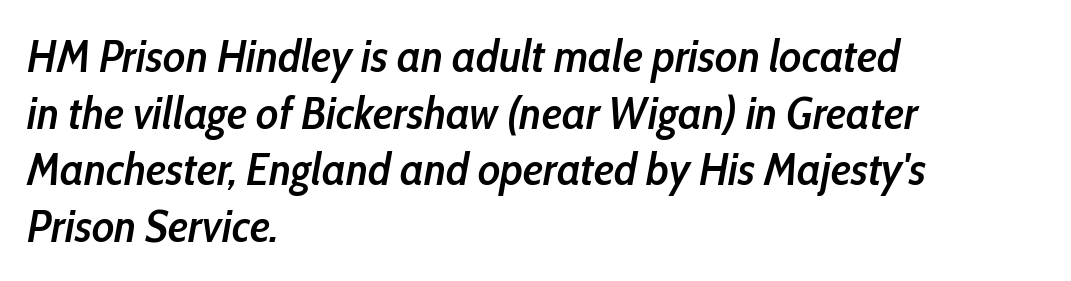
The image shows 46 px semibold, condensed type, italic (leaning right); set left-aligned, line spacing 1.23x, normal letter spacing, not underlined; low stroke contrast and a medium x-height.
